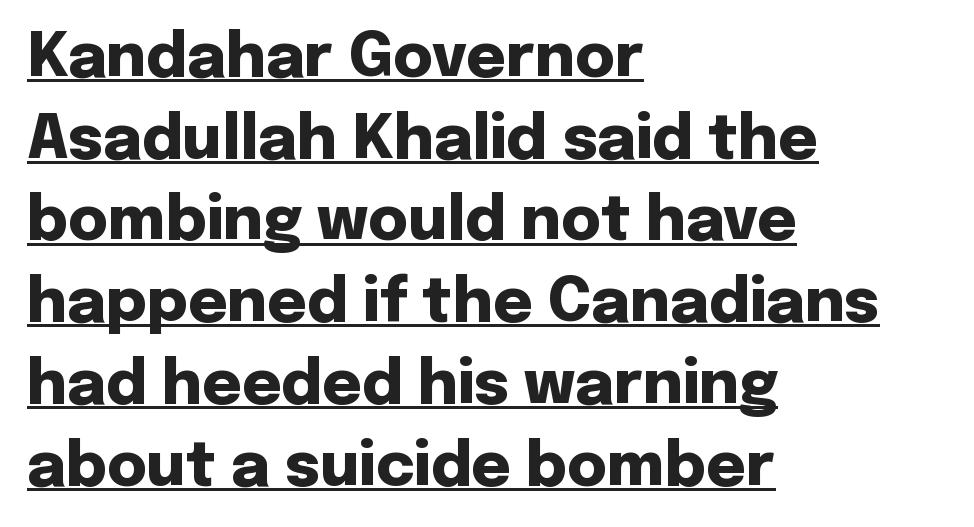
The image shows 61 px heavy sans-serif type, upright; set left-aligned, normal line spacing (1.34x), normal letter spacing, underlined; low stroke contrast and a medium x-height.
